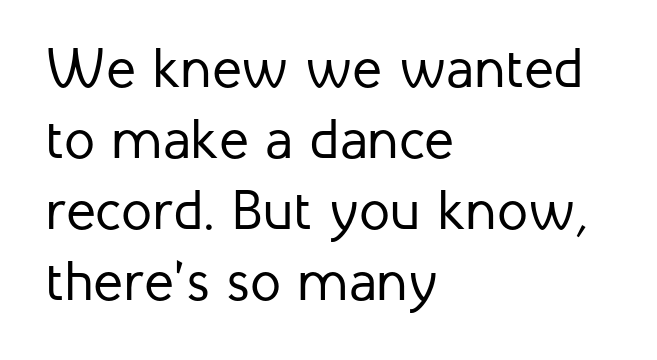
The image shows 56 px regular-weight sans-serif type, upright; set left-aligned, normal line spacing (1.27x), normal letter spacing, not underlined; low stroke contrast and a medium x-height.
